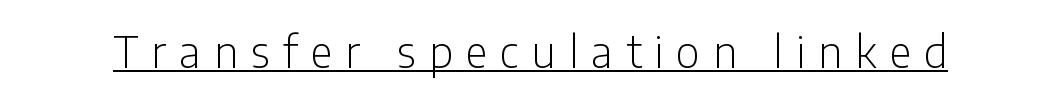
{"serif": "no", "italic": "no", "bold": "no", "weight": "light", "width": "condensed", "stroke_contrast": "low", "x_height": "medium", "monospaced": "no", "underline": "yes", "letter_spacing": "wide", "letter_spacing_em": 0.31, "glyph_px": 43}
